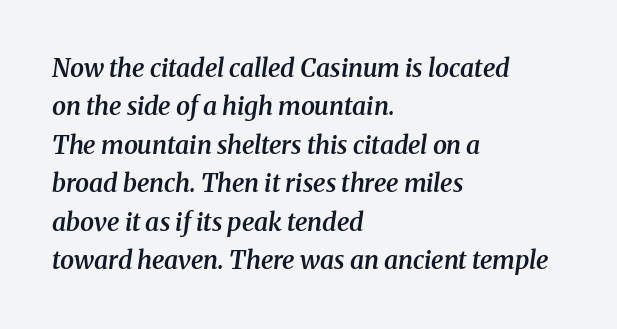
Q: Is the text bold? A: Semi-bold.
Q: Is the text italic (slanted)? A: Yes, it leans right by about 8 degrees.
Q: Is the text underlined? A: No.
Q: How is the paragraph aligned? A: Left-aligned.
Q: Is the spacing between letters normal or unusually wide? A: Normal.
Q: Is the spacing between lines tight, normal or loose? A: Normal.
